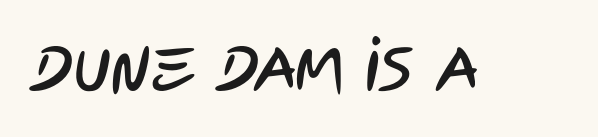
Nobody drew a line under any word here. Note the varied advance widths — an 'i' is clearly narrower than an 'm'. The glyphs in this specimen are sans serif. You could call the tracking neutral — neither tight nor loose.
